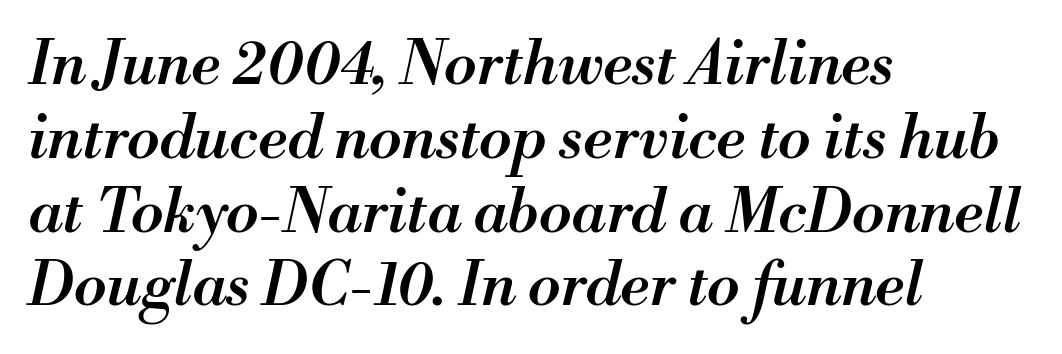
The image shows 60 px semibold type, italic (leaning right); set left-aligned, line spacing 1.23x, normal letter spacing, not underlined; medium stroke contrast and a small x-height.
